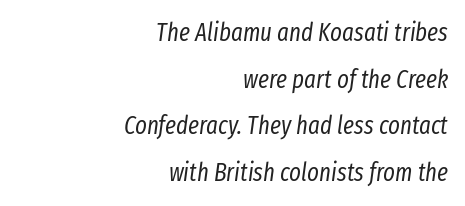
Clear beneath every line of the passage. These lines keep a tight, regular rhythm from letter to letter. The paragraph has a hard right edge and a soft left edge. Does the lettering tilt? It does — this is italic.
